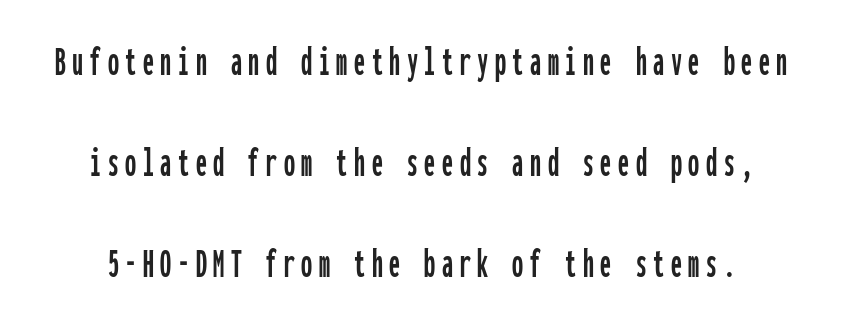
{"serif": "no", "italic": "no", "width": "condensed", "stroke_contrast": "low", "x_height": "medium", "monospaced": "yes", "underline": "no", "line_spacing": "loose", "line_spacing_ratio": 2.3, "glyph_px": 44}
